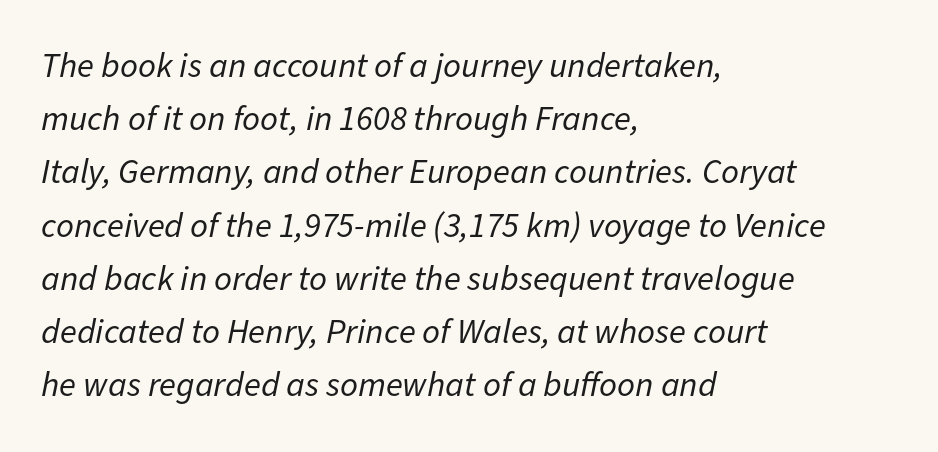
{"italic": "yes", "lean": "right", "slant_degrees": 11, "bold": "no", "weight": "regular", "width": "normal", "stroke_contrast": "low", "x_height": "medium", "monospaced": "no", "underline": "no", "align": "left", "line_spacing": "normal", "line_spacing_ratio": 1.52, "letter_spacing": "normal", "letter_spacing_em": 0.0, "glyph_px": 35}
